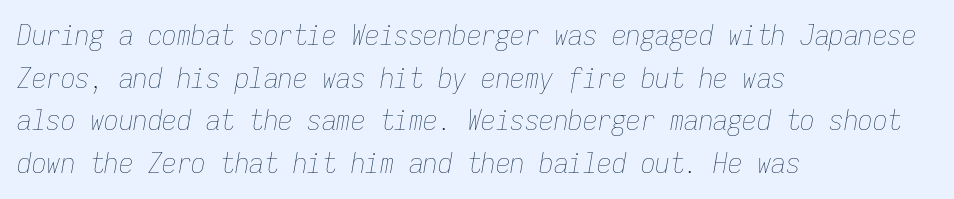
The image shows 29 px thin, condensed type, italic (leaning right), monospaced; set left-aligned, normal line spacing (1.47x), normal letter spacing, not underlined; low stroke contrast and a medium x-height.
